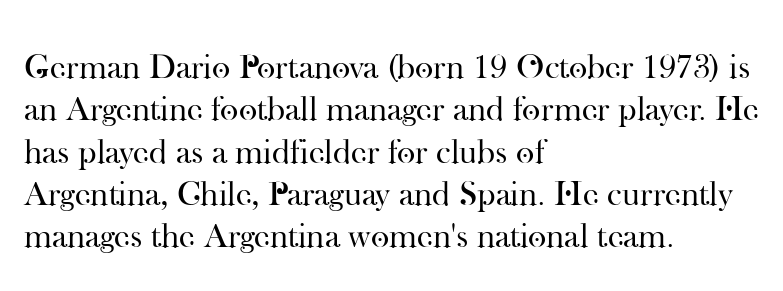
This is roman type, the default non-slanted kind. The horizontal fit of the characters is conventional and even. Is the stroke heavy? The answer is a plain regular-or-lighter. Check the space under the baseline: it is left empty. This sample is left-justified, so line endings fall wherever the words run out. Does the type have serifs? Yes, each stem ends in a small foot.
